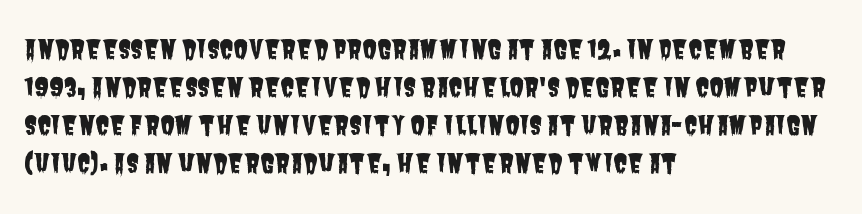
The image shows 26 px text type; set left-aligned, normal line spacing (1.46x), normal letter spacing, not underlined.
